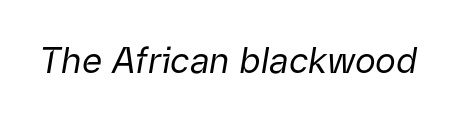
Q: Is the text bold? A: No.
Q: Is the text italic (slanted)? A: Yes, it leans right by about 9 degrees.
Q: Is the text underlined? A: No.
Q: Is the spacing between letters normal or unusually wide? A: Normal.
Q: Width (condensed, normal, or wide)? A: Normal.
Q: Stroke contrast? A: Low.
Q: x-height? A: Medium.
Q: Monospaced? A: No.
